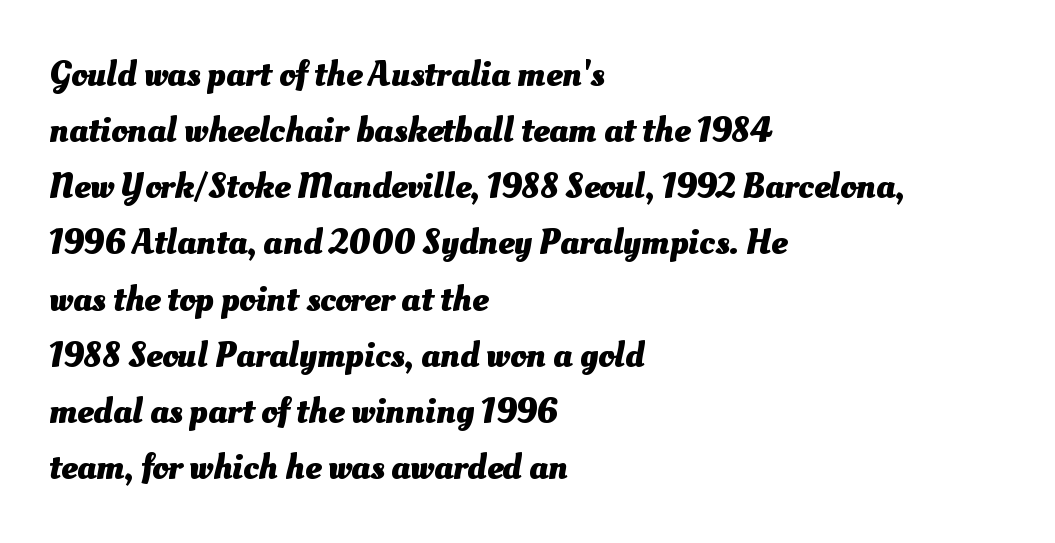
In CSS terms this would be text-align: left. This block has exactly the height ordinary leading produces. These words are printed bold, with thick strokes throughout. Compared with typical body copy, the letter spacing here is the same.
